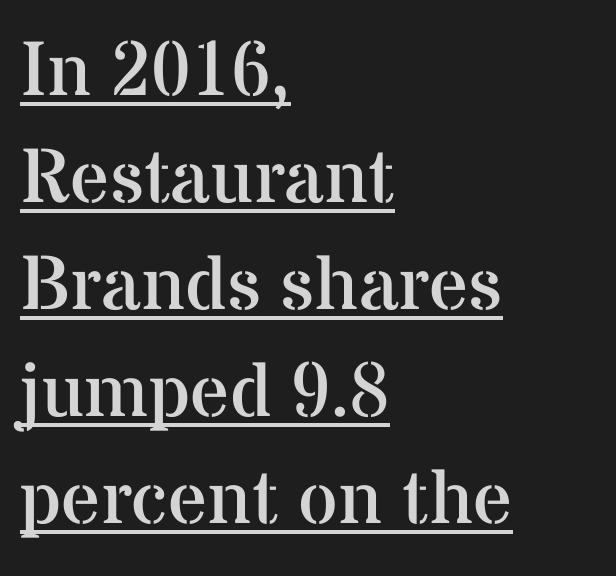
Q: Is the text bold? A: No.
Q: Is the text italic (slanted)? A: No, it is upright.
Q: Is the typeface a serif or a sans-serif typeface? A: Serif.
Q: Is the text underlined? A: Yes.
Q: How is the paragraph aligned? A: Left-aligned.
Q: Is the spacing between letters normal or unusually wide? A: Normal.
Q: Is the spacing between lines tight, normal or loose? A: Normal.
Q: Width (condensed, normal, or wide)? A: Normal.
Q: Stroke contrast? A: Medium.
Q: x-height? A: Medium.
Q: Monospaced? A: No.
